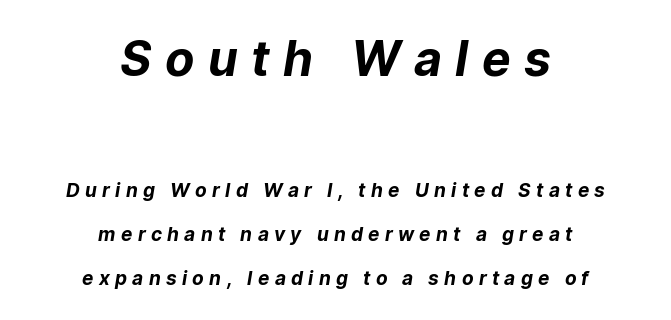
{"serif": "no", "bold": "yes", "weight": "bold", "width": "normal", "stroke_contrast": "low", "x_height": "medium", "monospaced": "no", "underline": "no", "align": "center", "line_spacing": "loose", "line_spacing_ratio": 2.31, "letter_spacing": "wide", "letter_spacing_em": 0.28, "larger_block": "first", "size_ratio": 2.53, "glyph_px": 48}
